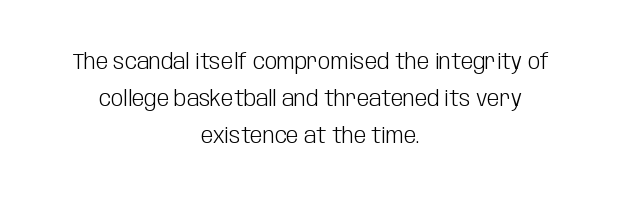
The image shows 22 px text type, upright; set centered, normal line spacing (1.69x), normal letter spacing, not underlined.
